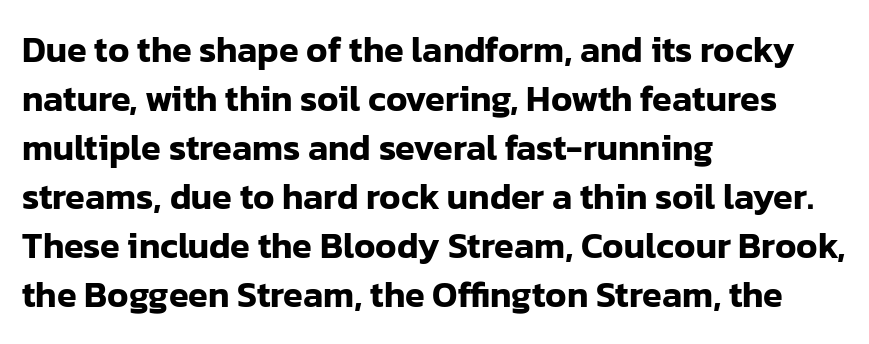
Q: Is the text italic (slanted)? A: No, it is upright.
Q: Is the typeface a serif or a sans-serif typeface? A: Sans-serif.
Q: Is the text underlined? A: No.
Q: How is the paragraph aligned? A: Left-aligned.
Q: Is the spacing between letters normal or unusually wide? A: Normal.
Q: Is the spacing between lines tight, normal or loose? A: Normal.
Q: Width (condensed, normal, or wide)? A: Normal.
Q: Stroke contrast? A: Low.
Q: x-height? A: Medium.
Q: Monospaced? A: No.
